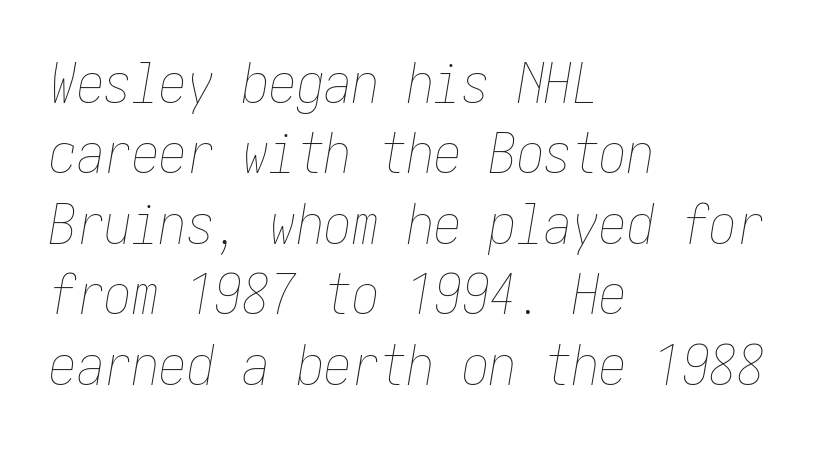
The image shows 55 px thin, condensed type, italic (leaning right); set left-aligned, normal line spacing (1.28x), normal letter spacing, not underlined; low stroke contrast and a medium x-height.
